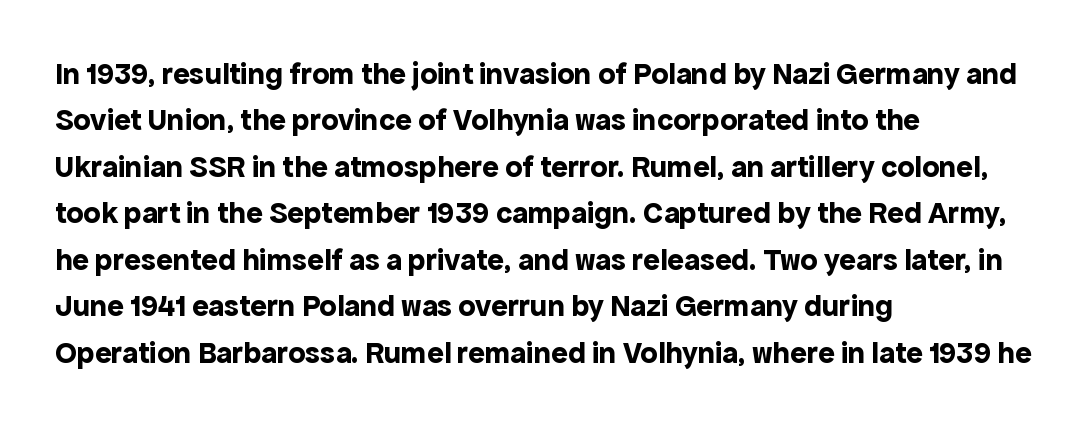
Q: Is the text bold? A: Yes.
Q: Is the text italic (slanted)? A: No, it is upright.
Q: Is the typeface a serif or a sans-serif typeface? A: Sans-serif.
Q: Is the text underlined? A: No.
Q: How is the paragraph aligned? A: Left-aligned.
Q: Is the spacing between letters normal or unusually wide? A: Normal.
Q: Is the spacing between lines tight, normal or loose? A: Normal.
Q: Width (condensed, normal, or wide)? A: Normal.
Q: x-height? A: Medium.
Q: Monospaced? A: No.
